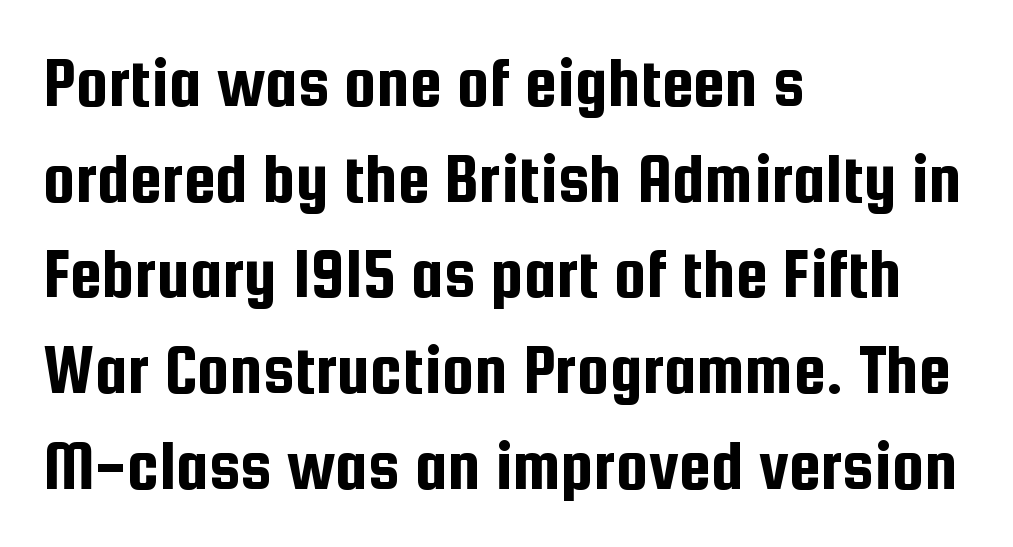
{"serif": "no", "italic": "no", "width": "condensed", "stroke_contrast": "low", "x_height": "medium", "monospaced": "no", "underline": "no", "align": "left", "line_spacing": "normal", "line_spacing_ratio": 1.31, "letter_spacing": "normal", "letter_spacing_em": 0.0, "glyph_px": 73}
